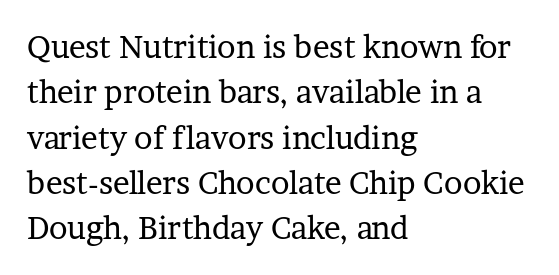
The image shows 31 px regular-weight serif type, upright; set left-aligned, normal line spacing (1.46x), normal letter spacing, not underlined; low stroke contrast and a medium x-height.
